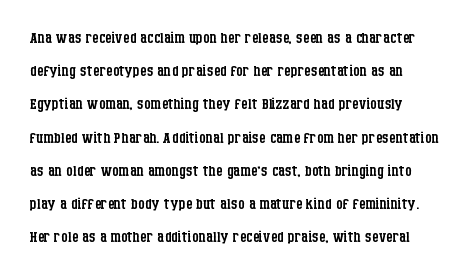
The letters look calm and open, with moderate or lighter stems. Ascenders rise straight up at ninety degrees. A typesetter would call this leading conventional body-copy spacing. Nothing unusual about the tracking: characters are spaced as the font intends. Anything drawn beneath the words? Only blank space.
